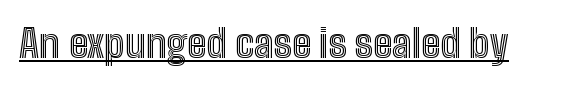
The image shows 39 px condensed type, upright; set normal letter spacing, underlined; a medium x-height.
